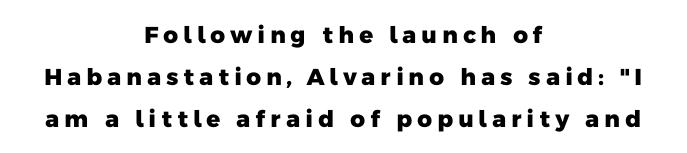
{"bold": "yes", "underline": "no", "align": "center", "line_spacing_ratio": 1.82, "glyph_px": 23}
